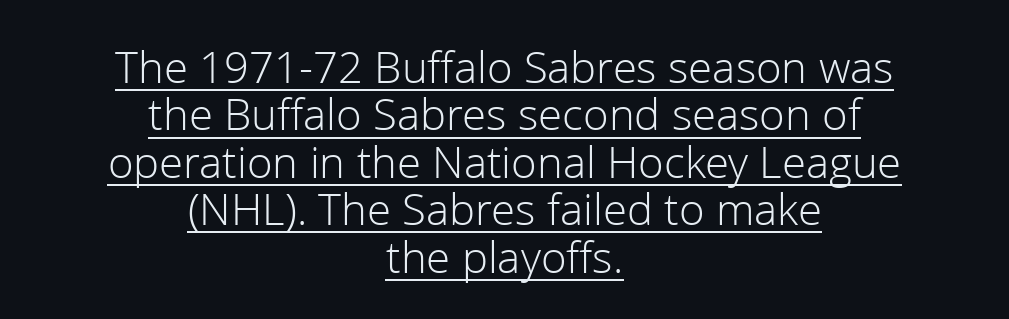
Q: Is the text bold? A: No.
Q: Is the text italic (slanted)? A: No, it is upright.
Q: Is the typeface a serif or a sans-serif typeface? A: Sans-serif.
Q: Is the text underlined? A: Yes.
Q: How is the paragraph aligned? A: Centered.
Q: Is the spacing between letters normal or unusually wide? A: Normal.
Q: Is the spacing between lines tight, normal or loose? A: Tight.
Q: Width (condensed, normal, or wide)? A: Normal.
Q: Stroke contrast? A: Low.
Q: x-height? A: Medium.
Q: Monospaced? A: No.
